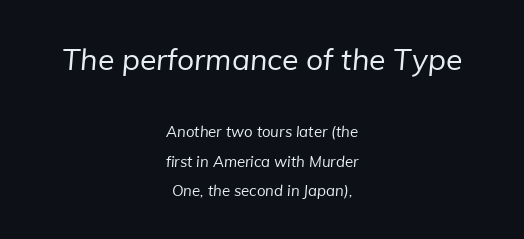
The image shows 30 px regular-weight sans-serif type; set centered, loose line spacing (1.95x), normal letter spacing, not underlined; the first (top) block is 2.0x larger; low stroke contrast and a medium x-height.
